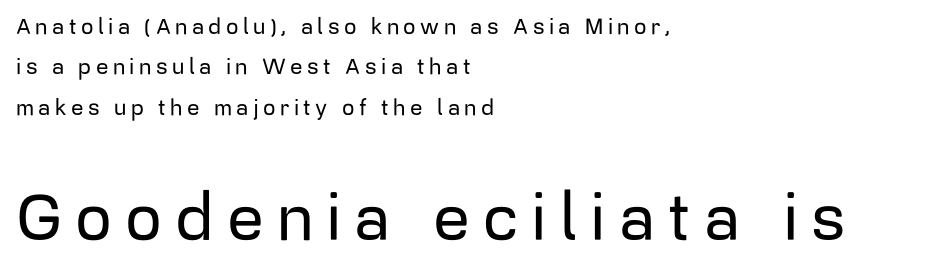
{"serif": "no", "italic": "no", "width": "normal", "stroke_contrast": "low", "x_height": "medium", "monospaced": "no", "underline": "no", "align": "left", "line_spacing_ratio": 1.83, "letter_spacing": "wide", "letter_spacing_em": 0.2, "larger_block": "second", "size_ratio": 2.95, "glyph_px": 65}
